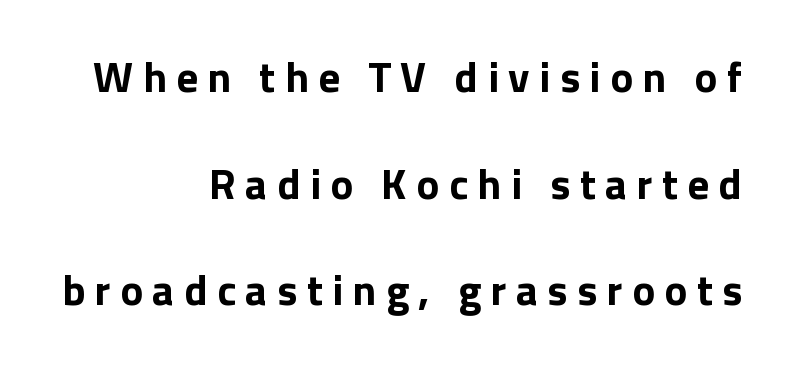
Typographically, this falls in the sans-serif category. The rendering uses a large line-height, opening up the rows. This is heavy type, rendered in bold. These lines have a slow, spaced-out rhythm from letter to letter. Note the varied advance widths — an 'i' is clearly narrower than an 'm'. Check under the words: just untouched page.
